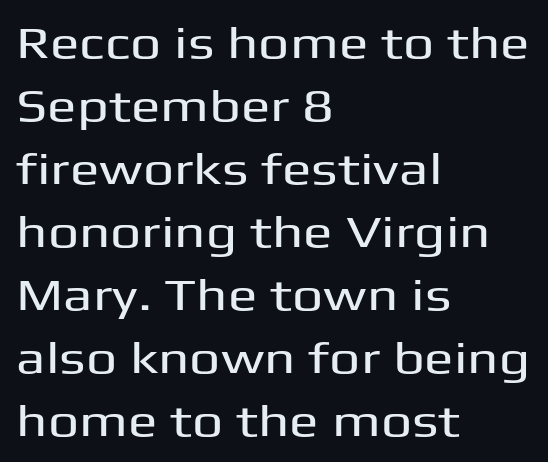
The letters sit at their default tracking, neither squeezed nor spread. I'd call this a sans setting — the letters go barefoot. Reading down the block, your eye returns to a fixed left position each line. Letters rest on an invisible, unmarked baseline. The passage shown is typed in a proportional face where columns would drift. Italic: no, the glyphs are upright roman.
